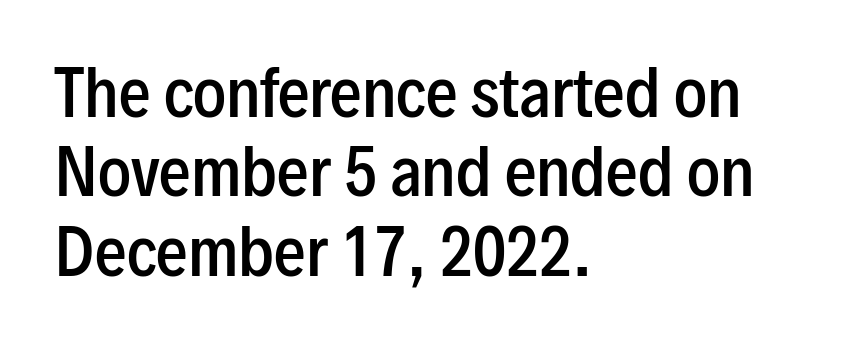
The image shows 63 px semibold, condensed sans-serif type, upright; set left-aligned, normal line spacing (1.26x), normal letter spacing, not underlined; low stroke contrast and a medium x-height.
